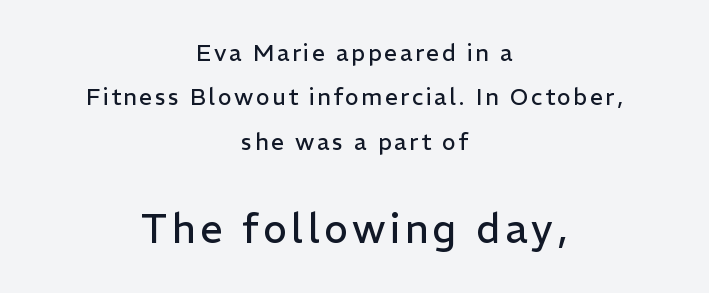
Italic: no, the glyphs are upright roman. The characters are drawn with everyday or finer stroke widths. Honestly, the rows look like they've been pulled way apart. Nobody drew a line under any word here. I'd call this a sans setting — the letters go barefoot. The rendering uses natural spacing where letterforms have individual widths.
